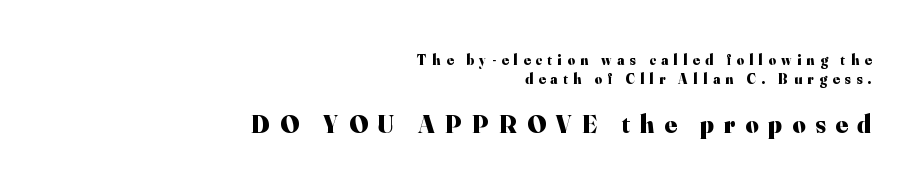
{"italic": "no", "bold": "yes", "underline": "no", "align": "right", "line_spacing": "normal", "line_spacing_ratio": 1.33, "letter_spacing": "wide", "letter_spacing_em": 0.4, "larger_block": "second", "size_ratio": 1.79, "glyph_px": 25}
